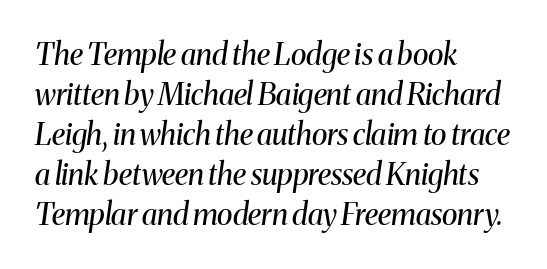
The vertical gap from one line to the next is medium. Tracking here is standard; glyphs follow each other at the usual distance. Nobody drew a line under any word here. A quiet, ordinary-to-light weight characterises the typeface. Line starts are locked; line ends wander. Spacing verdict: proportional, widths tailored to each character.
